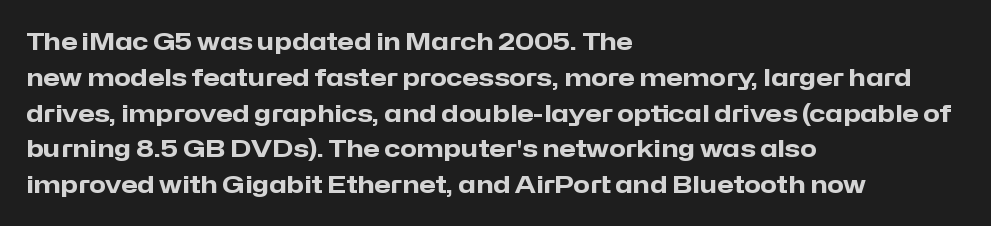
{"italic": "no", "bold": "yes", "underline": "no", "align": "left", "line_spacing": "normal", "line_spacing_ratio": 1.49, "letter_spacing": "normal", "letter_spacing_em": 0.0, "glyph_px": 24}
